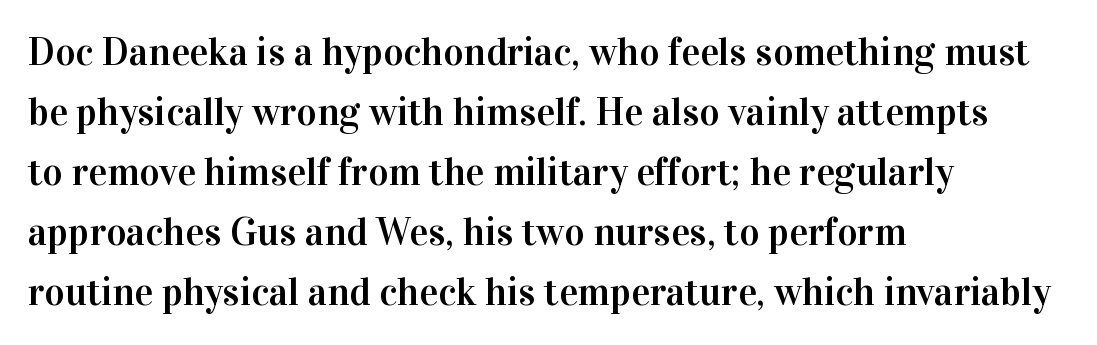
A typesetter would call this proportional, since set widths differ per character. A typesetter would label this face a serif. Honestly, there is no underline to notice here at all. Nothing unusual about the tracking: characters are spaced as the font intends.
